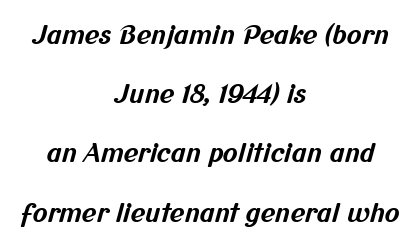
{"bold": "yes", "underline": "no", "align": "center", "line_spacing": "loose", "line_spacing_ratio": 2.37, "letter_spacing": "normal", "letter_spacing_em": 0.0, "glyph_px": 25}
